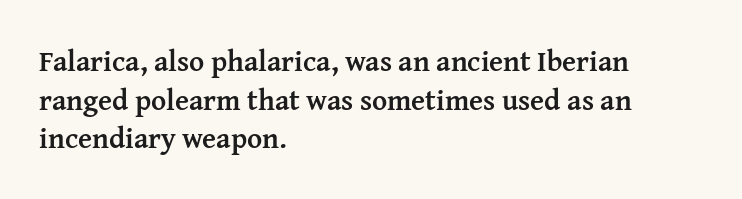
The image shows 29 px semibold serif type, upright; set left-aligned, normal line spacing (1.33x), normal letter spacing, not underlined; medium stroke contrast and a medium x-height.
